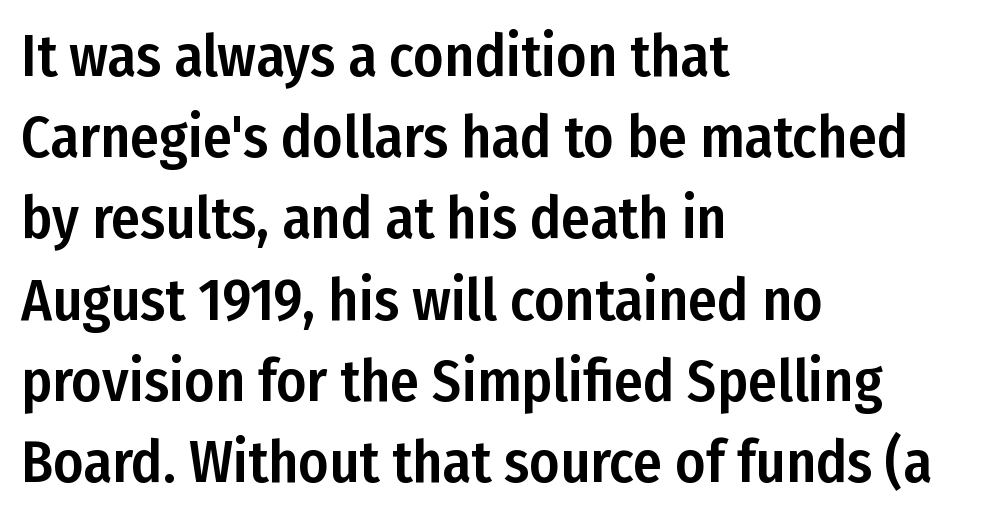
The image shows 58 px condensed sans-serif type, upright; set left-aligned, normal line spacing (1.4x), normal letter spacing, not underlined; low stroke contrast and a medium x-height.
